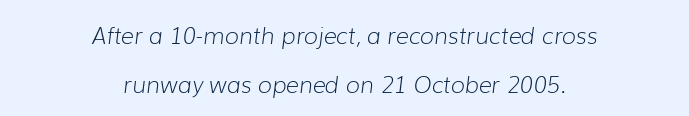
{"italic": "yes", "lean": "right", "slant_degrees": 7, "bold": "no", "underline": "no", "align": "center", "line_spacing": "loose", "line_spacing_ratio": 2.11, "letter_spacing": "normal", "letter_spacing_em": 0.0, "glyph_px": 23}
